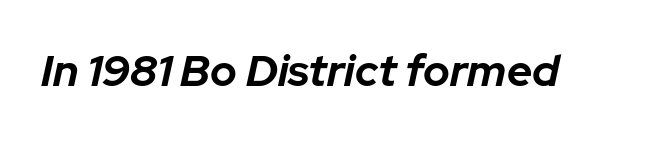
Q: Is the text bold? A: Yes.
Q: Is the text italic (slanted)? A: Yes, it leans right by about 12 degrees.
Q: Is the text underlined? A: No.
Q: Is the spacing between letters normal or unusually wide? A: Normal.
Q: Width (condensed, normal, or wide)? A: Normal.
Q: Stroke contrast? A: Low.
Q: x-height? A: Medium.
Q: Monospaced? A: No.
